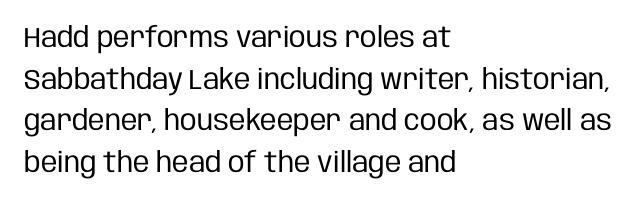
The image shows 28 px regular-weight, condensed sans-serif type, upright; set left-aligned, normal line spacing (1.49x), normal letter spacing, not underlined; low stroke contrast and a large x-height.
